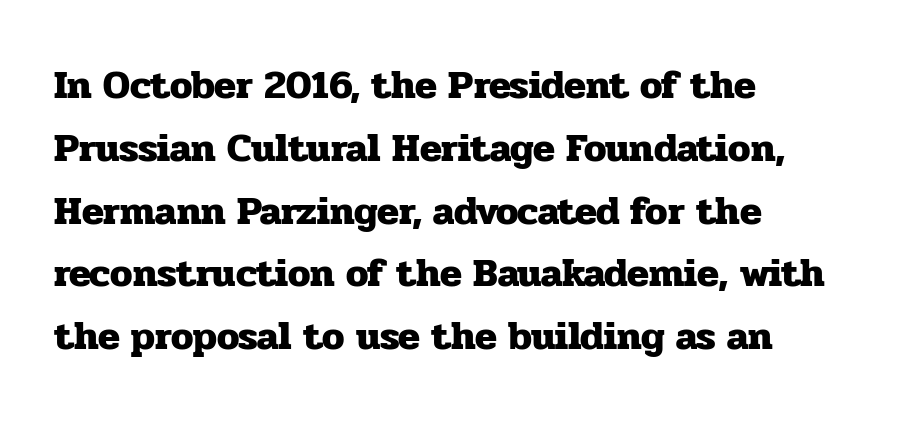
Q: Is the text bold? A: Yes.
Q: Is the text italic (slanted)? A: No, it is upright.
Q: Is the typeface a serif or a sans-serif typeface? A: Serif.
Q: Is the text underlined? A: No.
Q: How is the paragraph aligned? A: Left-aligned.
Q: Is the spacing between letters normal or unusually wide? A: Normal.
Q: Is the spacing between lines tight, normal or loose? A: Normal.
Q: Width (condensed, normal, or wide)? A: Normal.
Q: Stroke contrast? A: Low.
Q: x-height? A: Medium.
Q: Monospaced? A: No.
